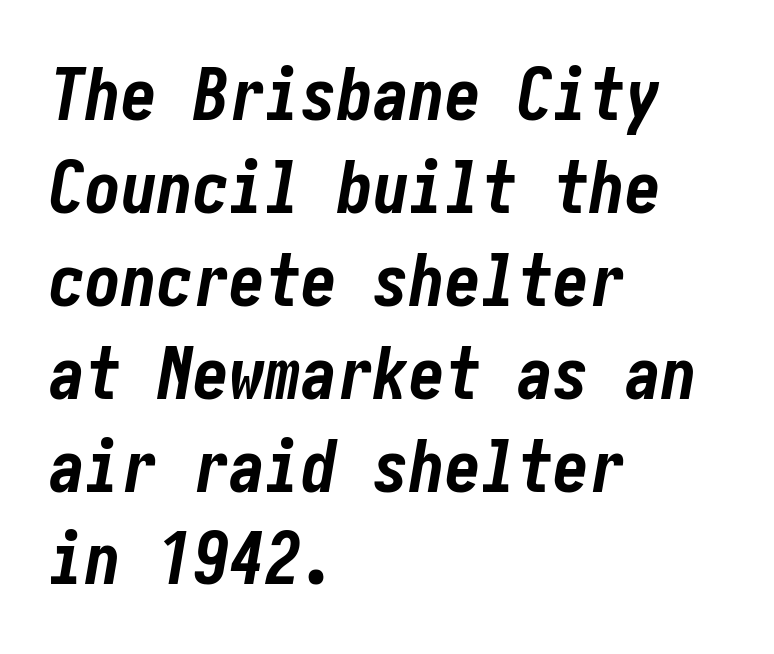
{"italic": "yes", "lean": "right", "slant_degrees": 10, "bold": "yes", "weight": "bold", "width": "condensed", "stroke_contrast": "low", "x_height": "medium", "underline": "no", "align": "left", "line_spacing": "normal", "line_spacing_ratio": 1.29, "letter_spacing": "normal", "letter_spacing_em": 0.0, "glyph_px": 72}
